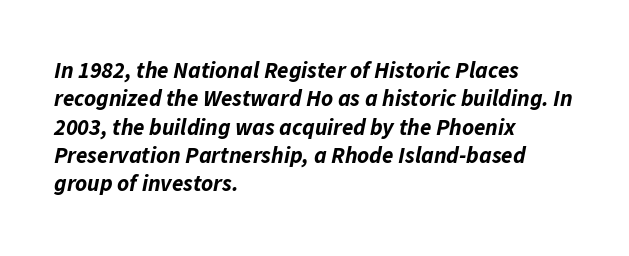
{"italic": "yes", "lean": "right", "slant_degrees": 11, "bold": "yes", "underline": "no", "align": "left", "line_spacing_ratio": 1.23, "letter_spacing": "normal", "letter_spacing_em": 0.0, "glyph_px": 23}
